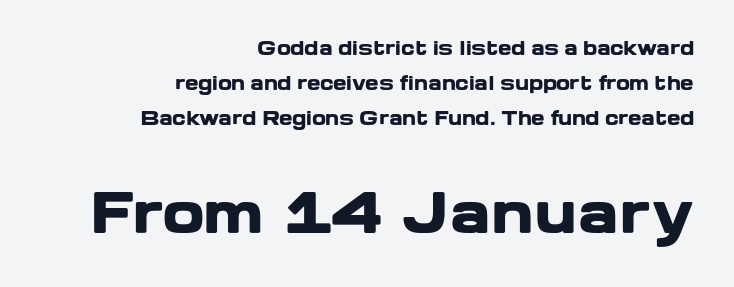
Q: Is the text bold? A: Yes.
Q: Is the text italic (slanted)? A: No, it is upright.
Q: Is the typeface a serif or a sans-serif typeface? A: Sans-serif.
Q: Is the text underlined? A: No.
Q: How is the paragraph aligned? A: Right-aligned.
Q: Is the spacing between letters normal or unusually wide? A: Normal.
Q: Is the spacing between lines tight, normal or loose? A: Loose.
Q: Which block of text is set in a larger size, the first (top) or the second (bottom)? A: The second (bottom) one.
Q: Width (condensed, normal, or wide)? A: Wide.
Q: Stroke contrast? A: Low.
Q: x-height? A: Medium.
Q: Monospaced? A: No.
